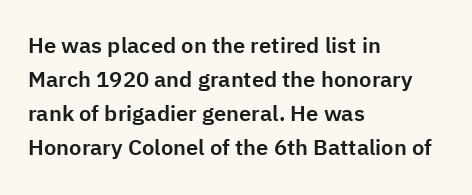
Inter-character spacing is left at the font's built-in metrics. A bare baseline throughout the passage. The typography opts for an upright posture over an oblique one. Casual observation: everything's shoved over to the left.
